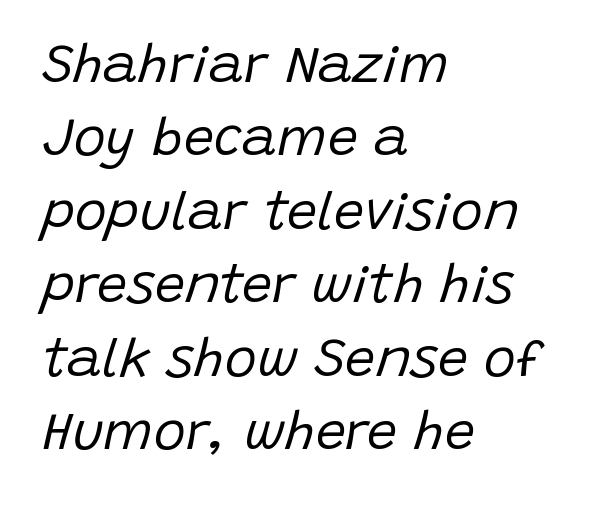
The image shows 54 px regular-weight type, italic (leaning right); set left-aligned, normal line spacing (1.36x), normal letter spacing, not underlined; low stroke contrast and a large x-height.
